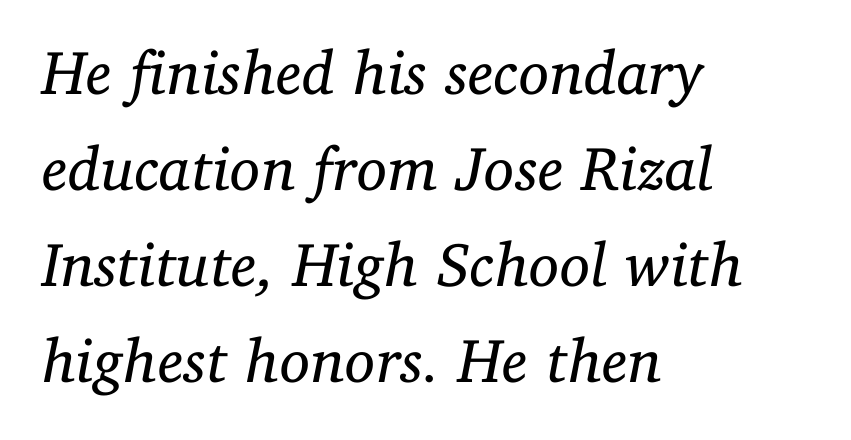
The image shows 62 px regular-weight serif type, italic (leaning right); set left-aligned, normal line spacing (1.55x), normal letter spacing, not underlined; low stroke contrast and a medium x-height.
